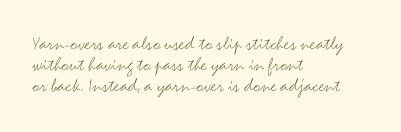
Caption: standard tracking, unaltered. The passage is arranged the way most books set body copy — flush left. You could barely slide anything between these rows. No letter is thick-stroked: the sample isn't bold.
